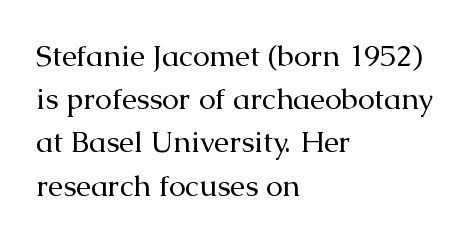
{"serif": "yes", "italic": "no", "bold": "no", "weight": "regular", "width": "normal", "stroke_contrast": "medium", "x_height": "medium", "monospaced": "no", "underline": "no", "align": "left", "line_spacing": "normal", "line_spacing_ratio": 1.44, "letter_spacing": "normal", "letter_spacing_em": 0.0, "glyph_px": 30}
